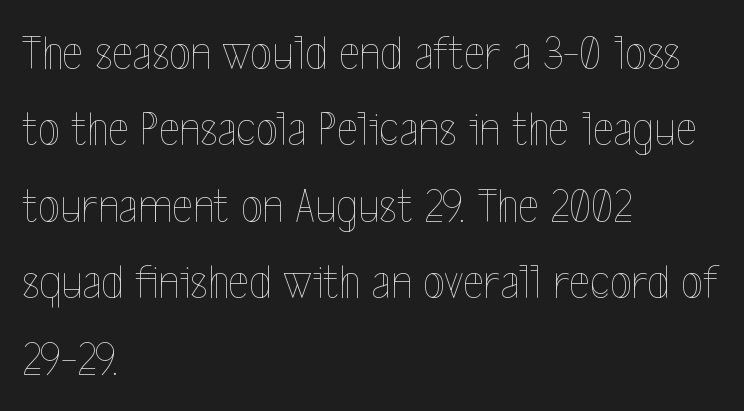
Q: Is the text bold? A: No.
Q: Is the text italic (slanted)? A: No, it is upright.
Q: Is the text underlined? A: No.
Q: How is the paragraph aligned? A: Left-aligned.
Q: Is the spacing between letters normal or unusually wide? A: Normal.
Q: Is the spacing between lines tight, normal or loose? A: Normal.
Q: Width (condensed, normal, or wide)? A: Condensed.
Q: x-height? A: Medium.
Q: Monospaced? A: No.
